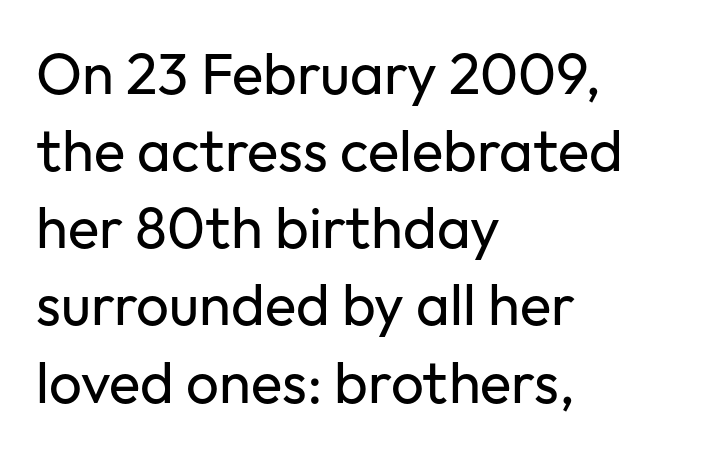
Does extra space separate the letters? No, they use regular spacing. Regarding serifs, this sample does without them. Ink coverage per letter is moderate at most. These lines are rendered in a variable-pitch font. Leftover space on each line is placed entirely after the last word.
